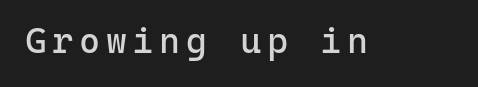
Q: Is the text bold? A: No.
Q: Is the text italic (slanted)? A: No, it is upright.
Q: Is the typeface a serif or a sans-serif typeface? A: Sans-serif.
Q: Is the text underlined? A: No.
Q: Width (condensed, normal, or wide)? A: Normal.
Q: Stroke contrast? A: Low.
Q: x-height? A: Medium.
Q: Monospaced? A: Yes.
